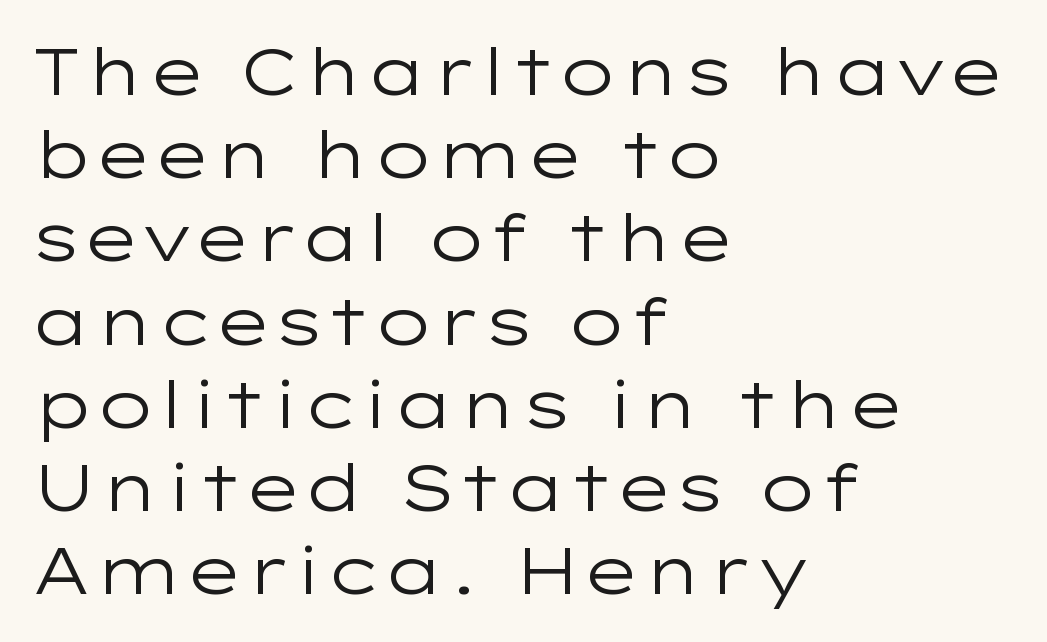
The image shows 65 px regular-weight, wide sans-serif type, upright; set left-aligned, normal line spacing (1.28x), normal letter spacing, not underlined; low stroke contrast and a medium x-height.
